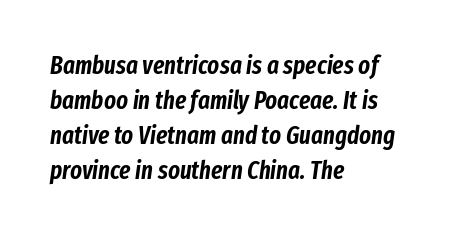
The rag falls on the right side of this text block. Notice how descenders clear the ascenders below comfortably — that's standard leading. The axis of the letterforms is tilted away from vertical. Is the letter spacing exaggerated? No — it looks like the ordinary default. The foot of each line stays bare and open.
